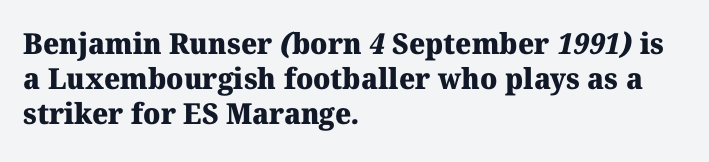
{"serif": "yes", "bold": "yes", "weight": "heavy", "width": "normal", "stroke_contrast": "medium", "x_height": "medium", "monospaced": "no", "underline": "no", "align": "left", "line_spacing_ratio": 1.2, "letter_spacing": "normal", "letter_spacing_em": 0.0, "glyph_px": 29}
